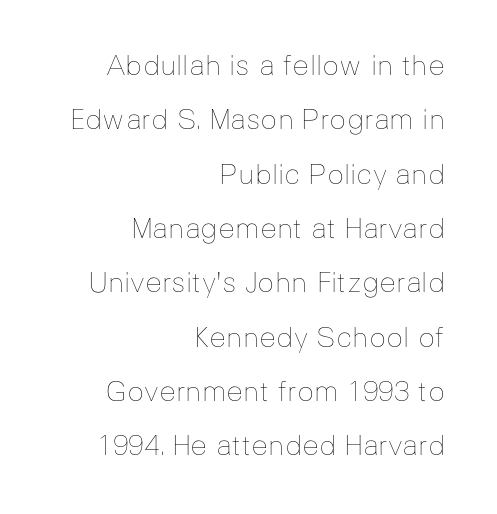
{"italic": "no", "bold": "no", "weight": "thin", "width": "normal", "stroke_contrast": "low", "x_height": "medium", "monospaced": "no", "underline": "no", "align": "right", "line_spacing": "loose", "line_spacing_ratio": 1.94, "letter_spacing": "normal", "letter_spacing_em": 0.0, "glyph_px": 28}
